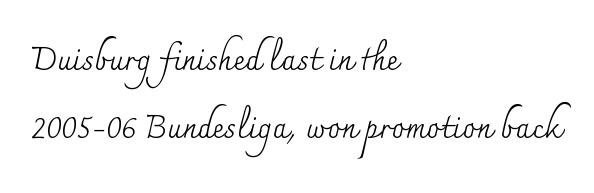
The image shows 32 px regular-weight serif type; set left-aligned, loose line spacing (2.14x), normal letter spacing, not underlined; medium stroke contrast and a small x-height.
